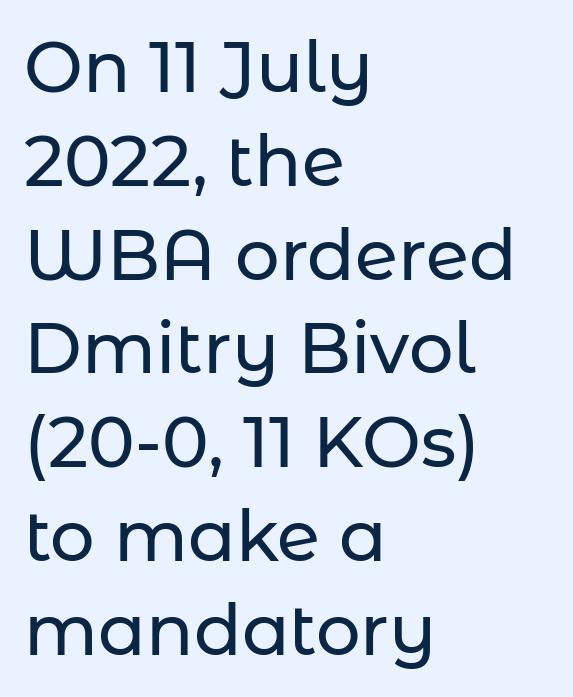
These lines stack with their left ends in a neat column. The space beneath each line is pristine and unruled. Italic: no, the glyphs are upright roman. Letter spacing: default.
